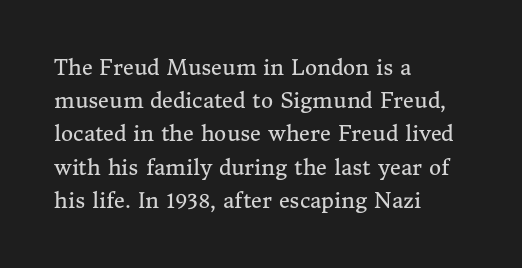
The face looks like a standard text weight, possibly lighter. Short and long lines alike share a common starting point at left. Vertically, the passage feels balanced, rows spaced as you'd expect. A bare baseline throughout the passage. Here the glyphs are tracked normally, forming tight word shapes.
